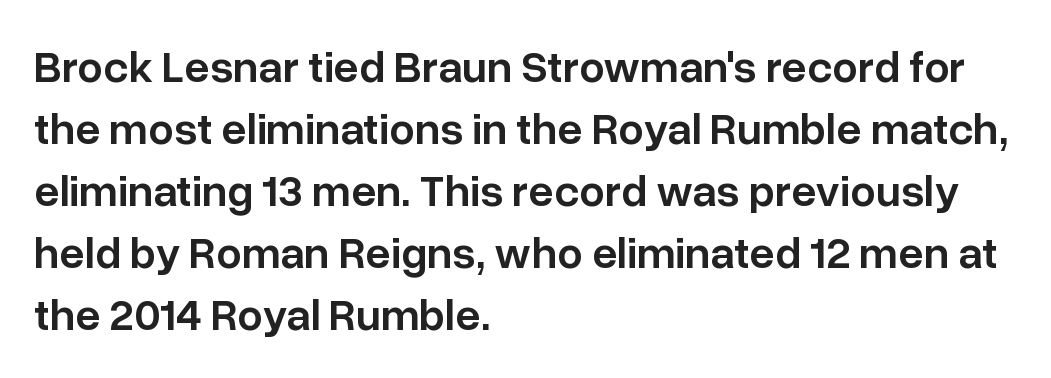
Q: Is the text bold? A: Semi-bold.
Q: Is the text italic (slanted)? A: No, it is upright.
Q: Is the typeface a serif or a sans-serif typeface? A: Sans-serif.
Q: Is the text underlined? A: No.
Q: How is the paragraph aligned? A: Left-aligned.
Q: Is the spacing between letters normal or unusually wide? A: Normal.
Q: Is the spacing between lines tight, normal or loose? A: Normal.
Q: Width (condensed, normal, or wide)? A: Normal.
Q: Stroke contrast? A: Low.
Q: x-height? A: Medium.
Q: Monospaced? A: No.
